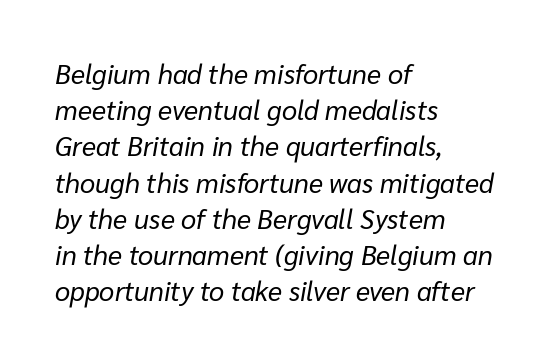
Regarding leading, the lines here are spaced in the standard way. Italic? Definitely — the glyphs are oblique. A classic flush-left, rag-right setting is used for this passage. Here the glyphs are tracked normally, forming tight word shapes. Weight: not bold — regular or lighter.
